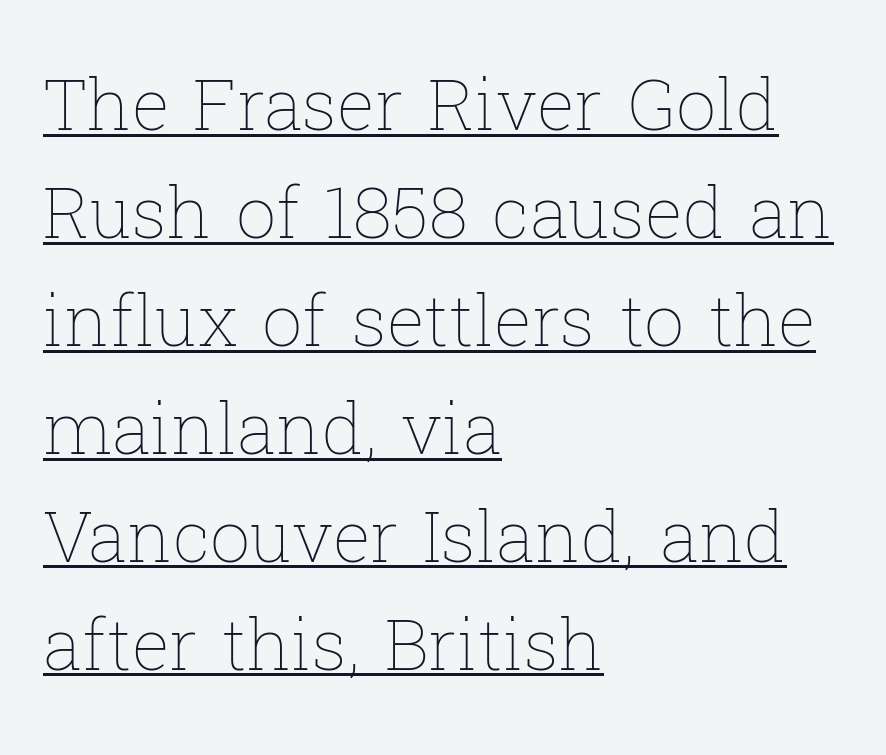
Compared with typical body copy, the letter spacing here is the same. The designer left line spacing at the default. Upright lettering throughout. The passage shown is typed in a proportional face where columns would drift. Counters stay open thanks to moderate or lighter strokes. This is underlined copy, the kind a proofreader might mark for attention.
